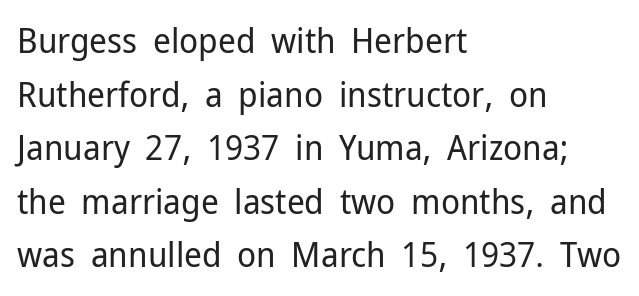
No chunkiness to these letters — they're not bold. The space beneath each line is pristine and unruled. Horizontally, the lines are justified to the leading edge only. The letters sit at their default tracking, neither squeezed nor spread.
